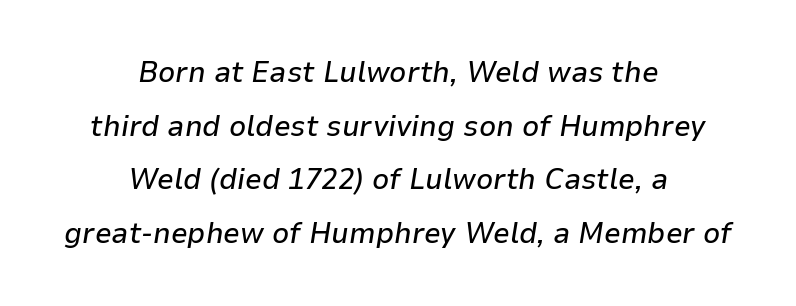
{"italic": "yes", "lean": "right", "slant_degrees": 9, "width": "normal", "stroke_contrast": "low", "x_height": "medium", "monospaced": "no", "underline": "no", "align": "center", "line_spacing_ratio": 1.79, "letter_spacing": "normal", "letter_spacing_em": 0.0, "glyph_px": 30}
